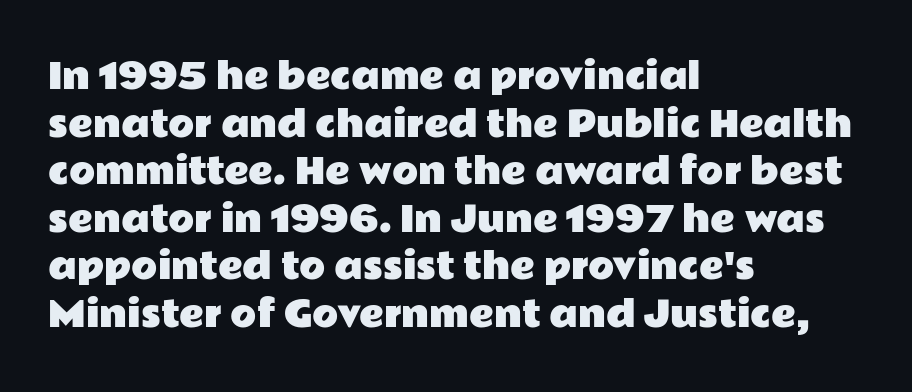
The space directly below the letters is spotless. Is this a fixed-width face? No — the glyphs have proportional, varying widths. Does the type have serifs? No, each stem ends abruptly. Honestly, the row spacing looks completely unremarkable. The letters stand upright; this is a roman face.
